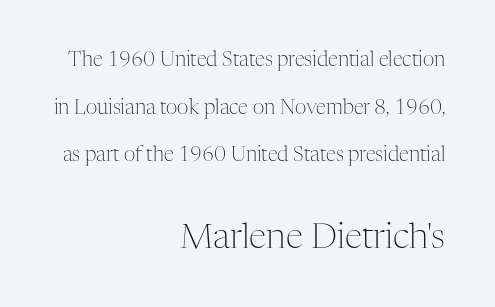
{"serif": "yes", "italic": "no", "bold": "no", "weight": "light", "width": "normal", "stroke_contrast": "medium", "x_height": "medium", "monospaced": "no", "underline": "no", "align": "right", "line_spacing": "loose", "line_spacing_ratio": 2.38, "letter_spacing": "normal", "letter_spacing_em": 0.0, "larger_block": "second", "size_ratio": 1.75, "glyph_px": 35}
